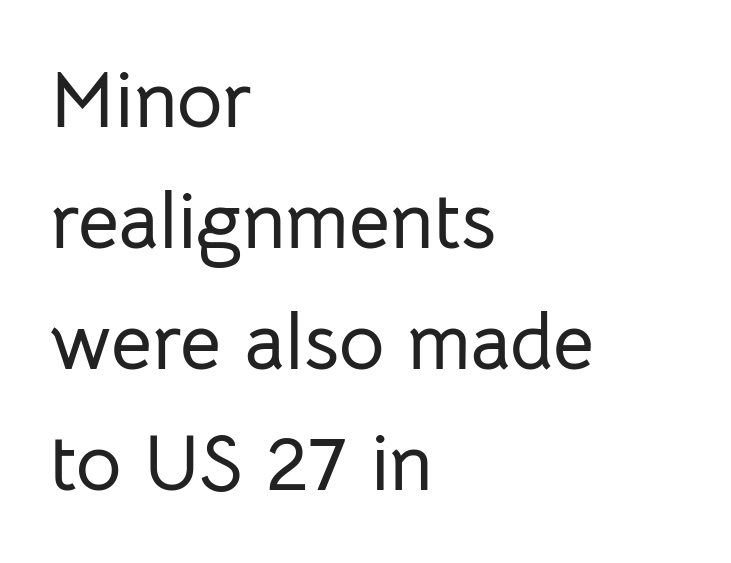
Q: Is the text italic (slanted)? A: No, it is upright.
Q: Is the typeface a serif or a sans-serif typeface? A: Sans-serif.
Q: Is the text underlined? A: No.
Q: How is the paragraph aligned? A: Left-aligned.
Q: Is the spacing between letters normal or unusually wide? A: Normal.
Q: Is the spacing between lines tight, normal or loose? A: Normal.
Q: Width (condensed, normal, or wide)? A: Normal.
Q: Stroke contrast? A: Low.
Q: x-height? A: Medium.
Q: Monospaced? A: No.
